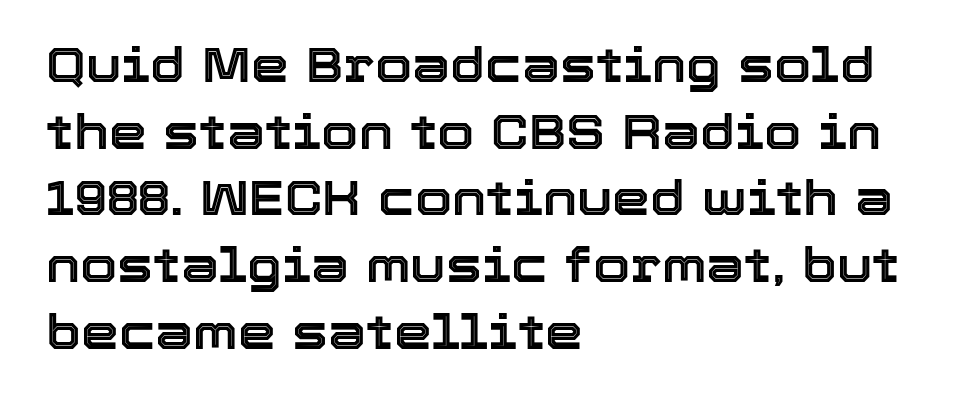
{"italic": "no", "width": "normal", "x_height": "medium", "monospaced": "no", "underline": "no", "align": "left", "line_spacing": "normal", "line_spacing_ratio": 1.39, "letter_spacing": "normal", "letter_spacing_em": 0.0, "glyph_px": 48}
